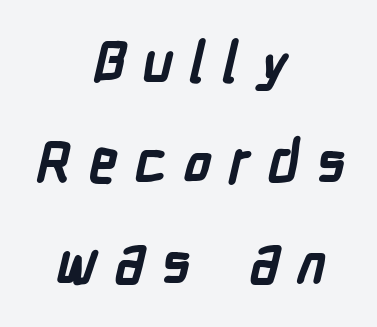
The image shows 57 px semibold, condensed sans-serif type; set centered, line spacing 1.76x, unusually wide letter spacing (+0.29 em), not underlined; low stroke contrast and a medium x-height.
